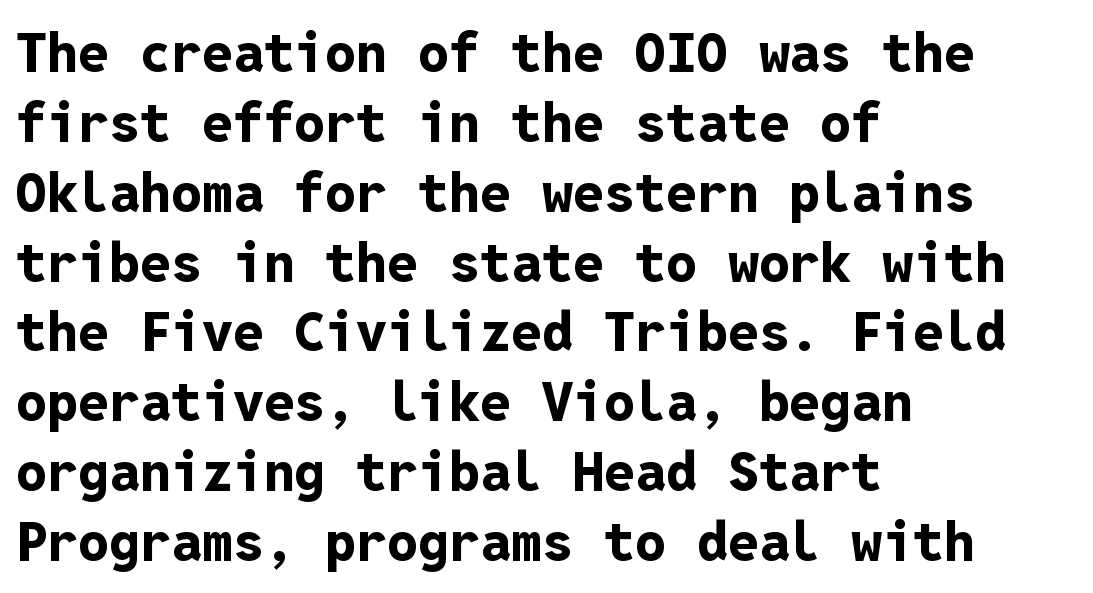
{"serif": "no", "italic": "no", "bold": "yes", "weight": "bold", "width": "normal", "stroke_contrast": "low", "x_height": "medium", "monospaced": "yes", "underline": "no", "align": "left", "line_spacing": "normal", "line_spacing_ratio": 1.27, "letter_spacing": "normal", "letter_spacing_em": 0.0, "glyph_px": 55}
